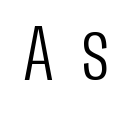
{"serif": "no", "italic": "no", "bold": "no", "weight": "light", "width": "condensed", "stroke_contrast": "low", "x_height": "large", "monospaced": "no", "underline": "no", "letter_spacing": "wide", "letter_spacing_em": 0.35, "glyph_px": 80}
